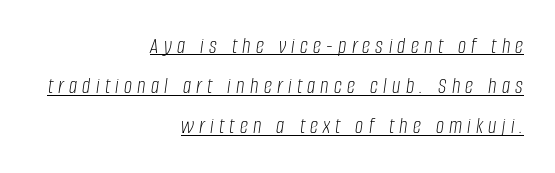
This is underlined copy, the kind a proofreader might mark for attention. The typeface has the unassuming heft of standard copy or less. This sample uses an oblique cut, with every glyph tilted off the vertical. The ragged edge is on the left, which tells us the setting is flush right. Inter-character spacing is expanded well beyond the font's built-in metrics.
